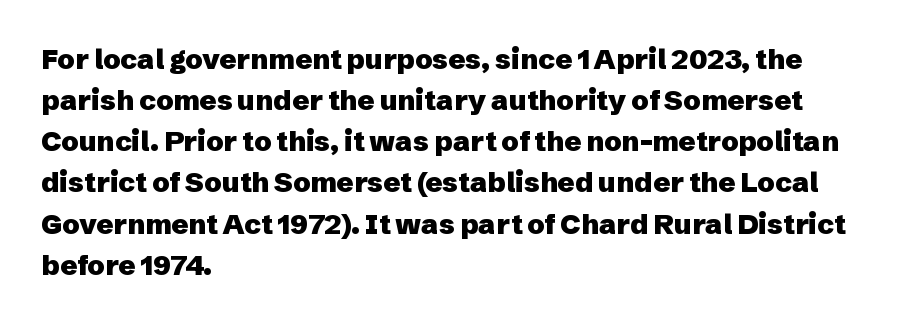
{"serif": "no", "italic": "no", "bold": "yes", "weight": "heavy", "width": "normal", "stroke_contrast": "low", "x_height": "medium", "monospaced": "no", "underline": "no", "align": "left", "line_spacing": "normal", "line_spacing_ratio": 1.47, "letter_spacing": "normal", "letter_spacing_em": 0.0, "glyph_px": 28}
